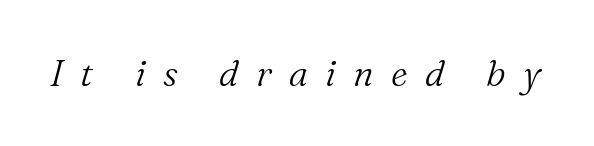
{"serif": "yes", "italic": "yes", "lean": "right", "slant_degrees": 16, "bold": "no", "weight": "light", "width": "normal", "stroke_contrast": "medium", "x_height": "medium", "monospaced": "no", "underline": "no", "letter_spacing": "wide", "letter_spacing_em": 0.48, "glyph_px": 36}
